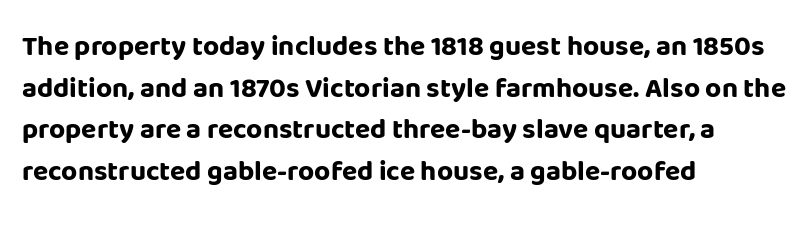
{"serif": "no", "italic": "no", "bold": "yes", "weight": "bold", "width": "normal", "stroke_contrast": "low", "x_height": "large", "monospaced": "no", "underline": "no", "align": "left", "line_spacing": "normal", "line_spacing_ratio": 1.49, "letter_spacing": "normal", "letter_spacing_em": 0.0, "glyph_px": 28}
